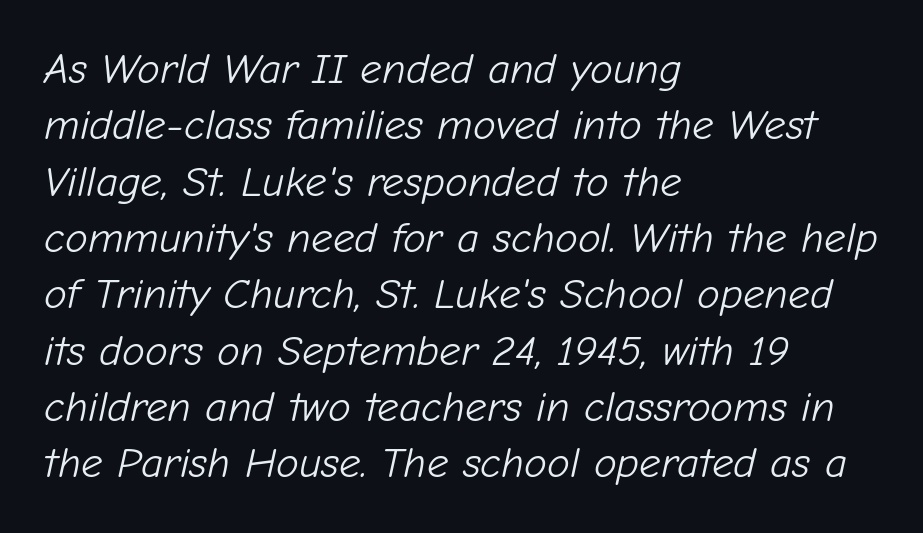
Q: Is the text bold? A: No.
Q: Is the text italic (slanted)? A: Yes, it leans right by about 12 degrees.
Q: Is the text underlined? A: No.
Q: How is the paragraph aligned? A: Left-aligned.
Q: Is the spacing between letters normal or unusually wide? A: Normal.
Q: Is the spacing between lines tight, normal or loose? A: Normal.
Q: Width (condensed, normal, or wide)? A: Normal.
Q: Stroke contrast? A: Low.
Q: x-height? A: Medium.
Q: Monospaced? A: No.
